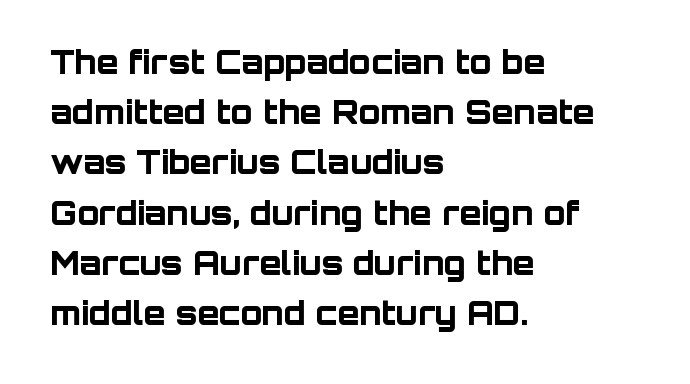
Q: Is the text bold? A: Yes.
Q: Is the text italic (slanted)? A: No, it is upright.
Q: Is the typeface a serif or a sans-serif typeface? A: Sans-serif.
Q: Is the text underlined? A: No.
Q: How is the paragraph aligned? A: Left-aligned.
Q: Is the spacing between letters normal or unusually wide? A: Normal.
Q: Is the spacing between lines tight, normal or loose? A: Normal.
Q: Width (condensed, normal, or wide)? A: Normal.
Q: Stroke contrast? A: Low.
Q: x-height? A: Large.
Q: Monospaced? A: No.
